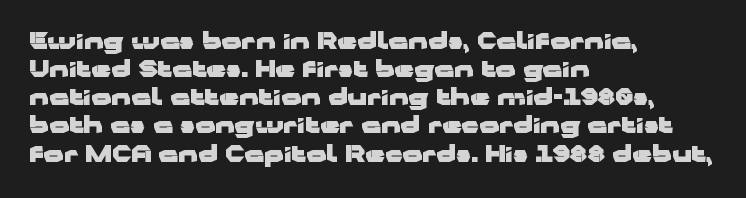
The passage is arranged the way most books set body copy — flush left. No word sits above an underline. Nobody touched the tracking dial on this one. Stroke thickness is high; the sample reads as a true bold.
